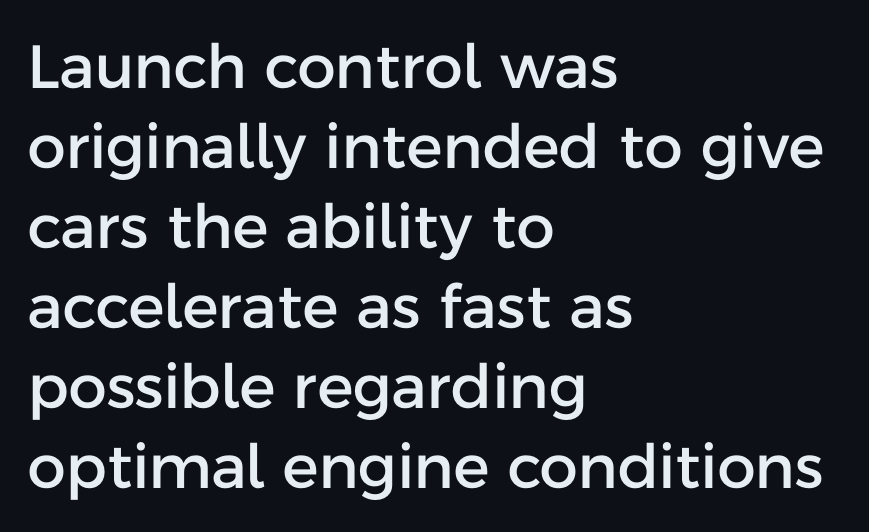
{"serif": "no", "italic": "no", "width": "normal", "stroke_contrast": "low", "x_height": "medium", "monospaced": "no", "underline": "no", "align": "left", "line_spacing": "normal", "line_spacing_ratio": 1.31, "letter_spacing": "normal", "letter_spacing_em": 0.0, "glyph_px": 61}
